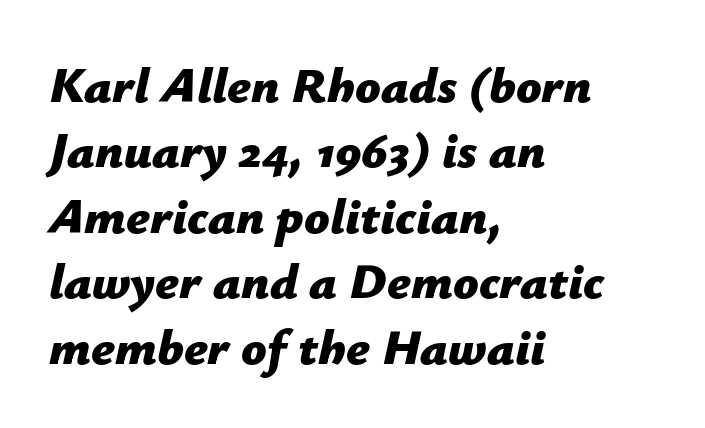
Q: Is the text bold? A: Yes.
Q: Is the text italic (slanted)? A: Yes, it leans right by about 12 degrees.
Q: Is the text underlined? A: No.
Q: How is the paragraph aligned? A: Left-aligned.
Q: Is the spacing between letters normal or unusually wide? A: Normal.
Q: Is the spacing between lines tight, normal or loose? A: Normal.
Q: Width (condensed, normal, or wide)? A: Normal.
Q: Stroke contrast? A: Low.
Q: x-height? A: Medium.
Q: Monospaced? A: No.
